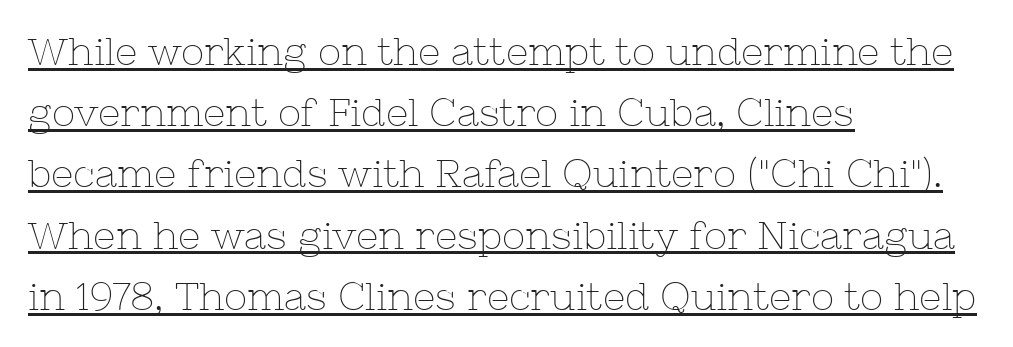
Weight: not bold — regular or lighter. Check the space under the baseline: a stroke is drawn there. The letters stand straight up with perfectly vertical stems. Summary of vertical rhythm: regular, with standard interline spacing. Caption: multi-line text, flush left, ragged right.
